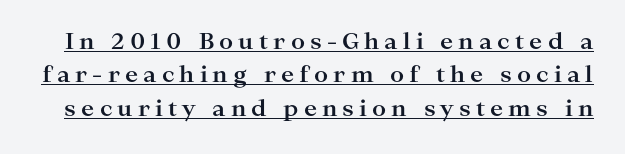
Q: Is the text bold? A: Yes.
Q: Is the text italic (slanted)? A: No, it is upright.
Q: Is the text underlined? A: Yes.
Q: Is the spacing between letters normal or unusually wide? A: Unusually wide.
Q: Is the spacing between lines tight, normal or loose? A: Normal.
